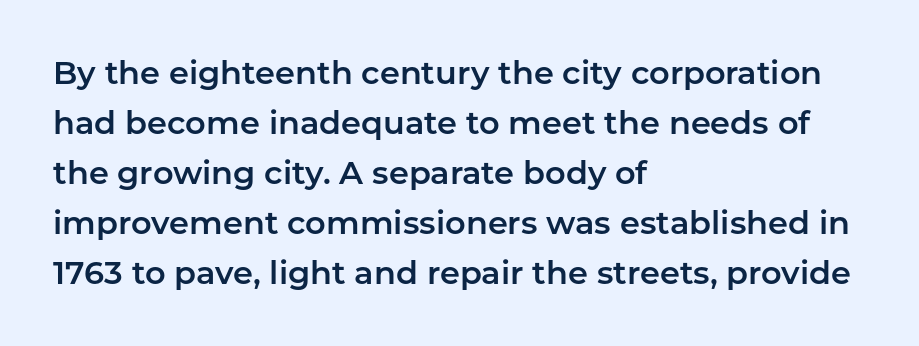
Q: Is the text italic (slanted)? A: No, it is upright.
Q: Is the typeface a serif or a sans-serif typeface? A: Sans-serif.
Q: Is the text underlined? A: No.
Q: How is the paragraph aligned? A: Left-aligned.
Q: Is the spacing between letters normal or unusually wide? A: Normal.
Q: Is the spacing between lines tight, normal or loose? A: Normal.
Q: Width (condensed, normal, or wide)? A: Normal.
Q: Stroke contrast? A: Low.
Q: x-height? A: Medium.
Q: Monospaced? A: No.
